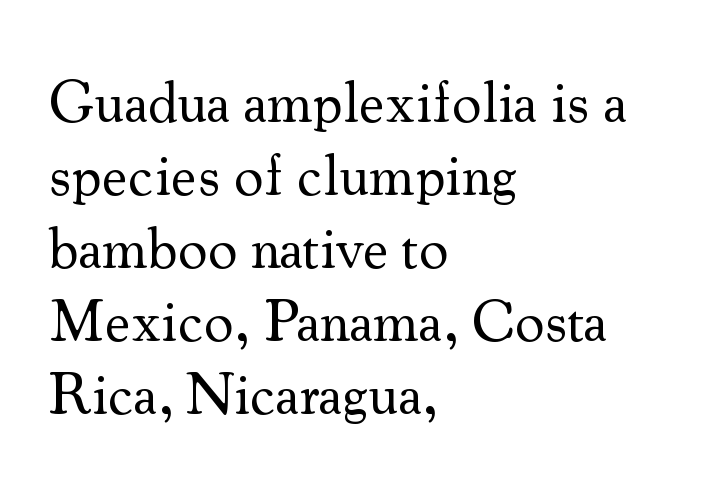
The image shows 58 px regular-weight serif type, upright; set left-aligned, normal line spacing (1.26x), normal letter spacing, not underlined; medium stroke contrast and a small x-height.
